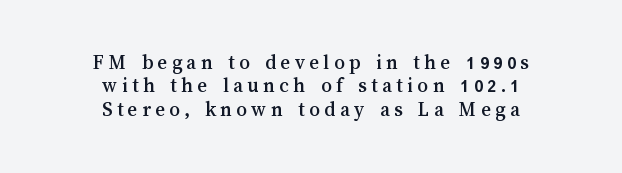
The image shows 21 px text type, upright; set centered, tight line spacing (1.11x), unusually wide letter spacing (+0.21 em), not underlined.
